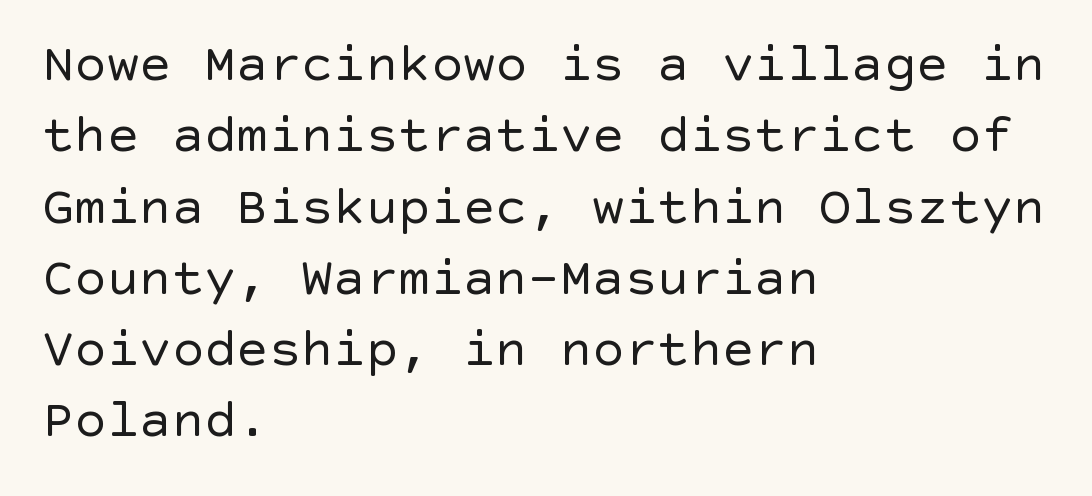
{"serif": "no", "italic": "no", "bold": "no", "weight": "regular", "width": "normal", "x_height": "large", "underline": "no", "align": "left", "line_spacing": "normal", "line_spacing_ratio": 1.32, "letter_spacing": "normal", "letter_spacing_em": 0.0, "glyph_px": 54}
